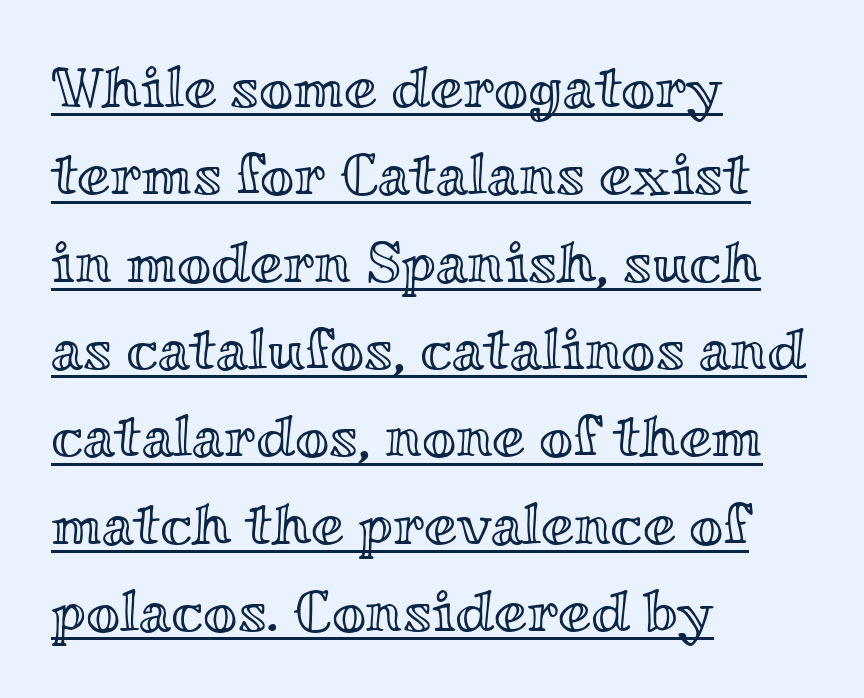
{"italic": "no", "width": "wide", "x_height": "small", "monospaced": "no", "underline": "yes", "align": "left", "line_spacing": "normal", "line_spacing_ratio": 1.48, "letter_spacing": "normal", "letter_spacing_em": 0.0, "glyph_px": 59}
